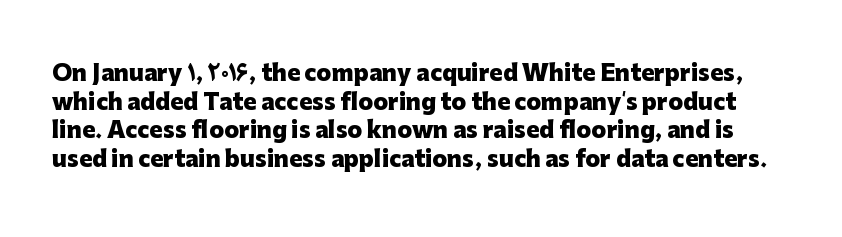
The image shows 22 px bold type, upright; set normal line spacing (1.3x), normal letter spacing, not underlined.
